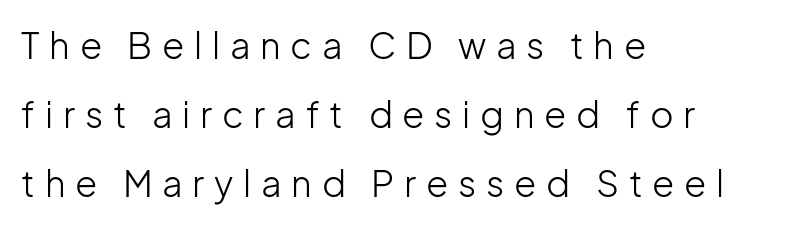
The image shows 36 px light sans-serif type, upright; set left-aligned, loose line spacing (1.91x), unusually wide letter spacing (+0.27 em), not underlined; low stroke contrast and a medium x-height.
